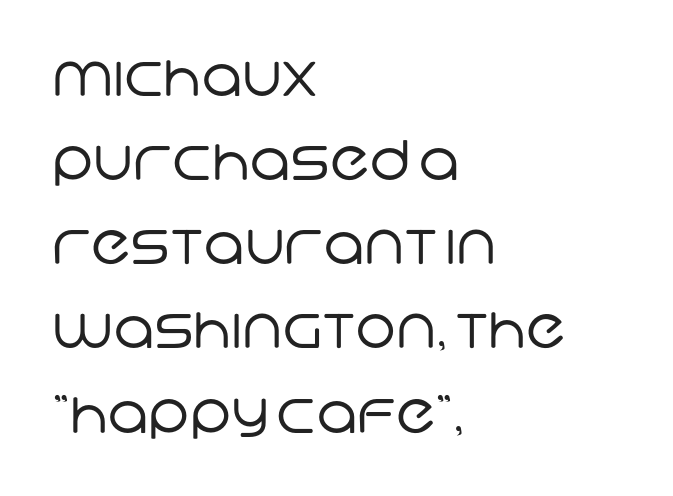
The baseline area is clear. This sample keeps an unexceptional amount of space between lines. What kind of face is this? One without serifs — a sans. This rendering uses left alignment, leaving the right contour irregular.
